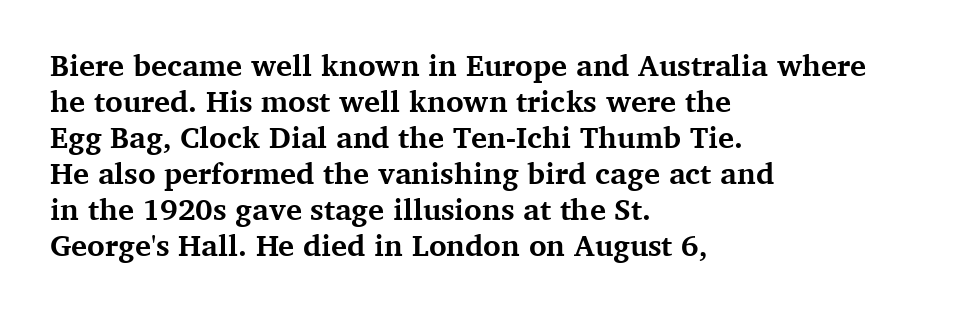
Q: Is the text bold? A: Yes.
Q: Is the text italic (slanted)? A: No, it is upright.
Q: Is the typeface a serif or a sans-serif typeface? A: Serif.
Q: Is the text underlined? A: No.
Q: How is the paragraph aligned? A: Left-aligned.
Q: Is the spacing between letters normal or unusually wide? A: Normal.
Q: Width (condensed, normal, or wide)? A: Normal.
Q: Stroke contrast? A: Medium.
Q: x-height? A: Medium.
Q: Monospaced? A: No.
